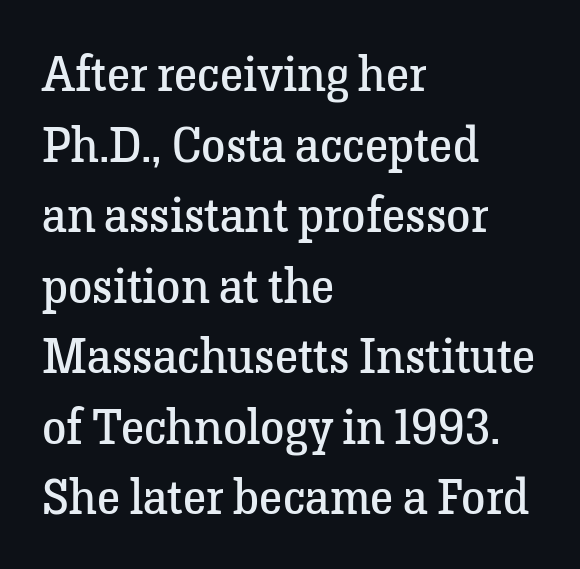
Q: Is the text bold? A: No.
Q: Is the text italic (slanted)? A: No, it is upright.
Q: Is the typeface a serif or a sans-serif typeface? A: Serif.
Q: Is the text underlined? A: No.
Q: How is the paragraph aligned? A: Left-aligned.
Q: Is the spacing between letters normal or unusually wide? A: Normal.
Q: Is the spacing between lines tight, normal or loose? A: Normal.
Q: Width (condensed, normal, or wide)? A: Normal.
Q: Stroke contrast? A: Low.
Q: x-height? A: Medium.
Q: Monospaced? A: No.
